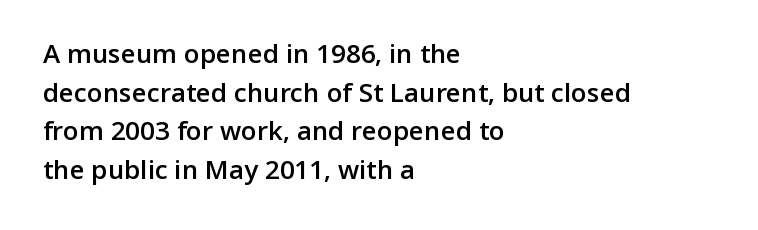
What stands out about the letter spacing? Nothing — it is the standard amount. Where is the straight margin? On the left. The glyphs are unaccompanied by any horizontal stroke below them. Is there any slant? The stems are plumb. The leading is moderate, giving the passage an even texture.
